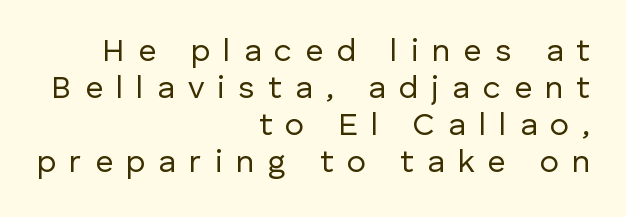
The image shows 32 px regular-weight sans-serif type, upright; set right-aligned, line spacing 1.16x, unusually wide letter spacing (+0.41 em), not underlined; low stroke contrast and a medium x-height.
